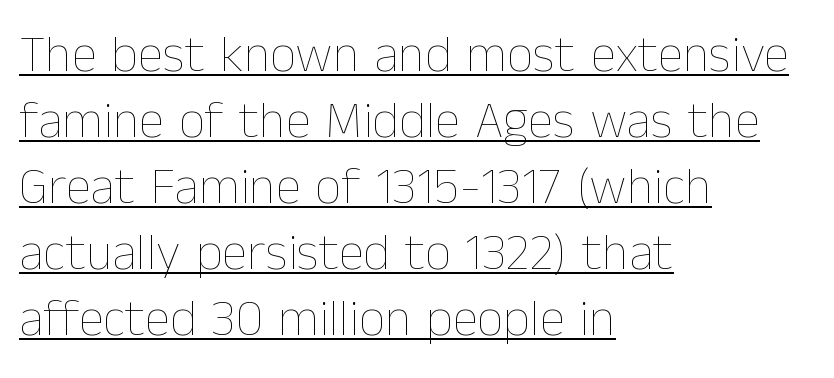
No extra tracking has been applied to these lines. Rendered with straight, roman letterforms. These lines sit exactly where default settings would place them. The passage is arranged the way most books set body copy — flush left.
